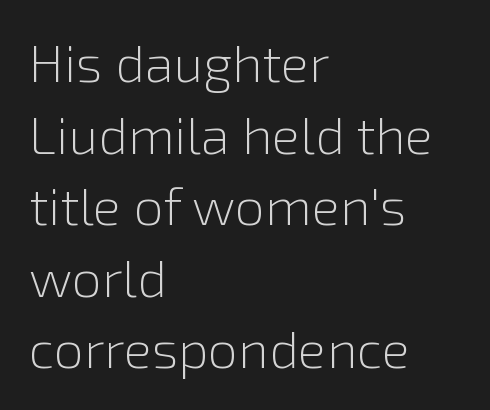
Looks like regular typesetting: each glyph gets only the width it needs. Teacher's note: observe the even left margin — that is flush-left alignment. Is the type heavy? It reads as light-to-regular instead. Interline gaps are of average width in this sample. The axis of the letterforms is exactly vertical. Classification — sans serif.
